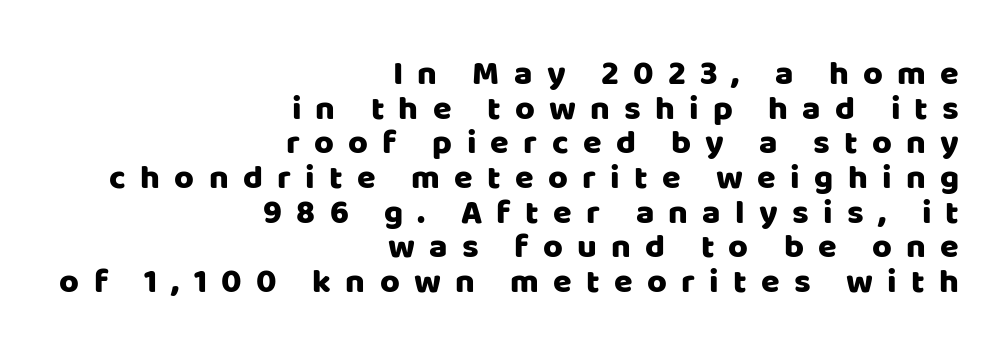
The image shows 34 px sans-serif type, upright; set right-aligned, tight line spacing (1.02x), unusually wide letter spacing (+0.42 em), not underlined; low stroke contrast and a large x-height.
